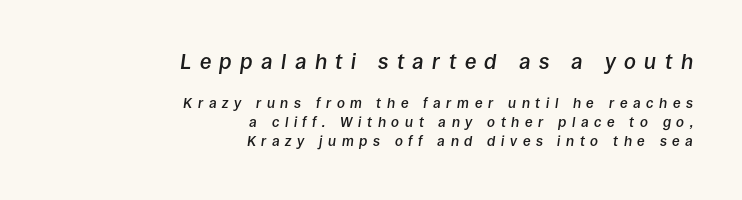
The image shows 21 px text type, italic (leaning right); set right-aligned, normal line spacing (1.38x), unusually wide letter spacing (+0.4 em), not underlined; the first (top) block is 1.5x larger.
